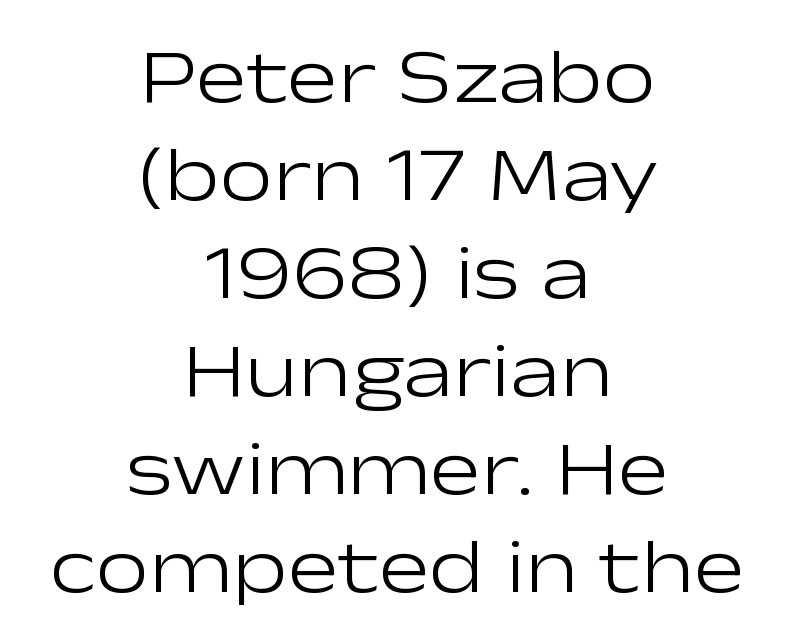
The image shows 76 px light, wide sans-serif type, upright; set centered, normal line spacing (1.29x), normal letter spacing, not underlined; low stroke contrast and a medium x-height.
